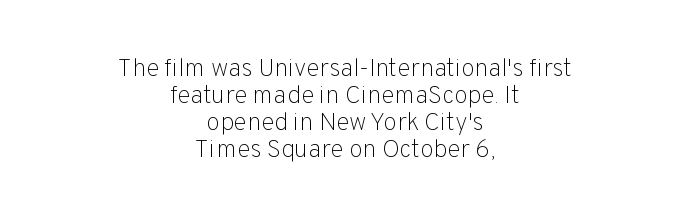
Is the letter spacing exaggerated? No — it looks like the ordinary default. Check the space under the baseline: it is left empty. This is the regular roman posture of the typeface. The rag falls on both sides of this text block equally.
